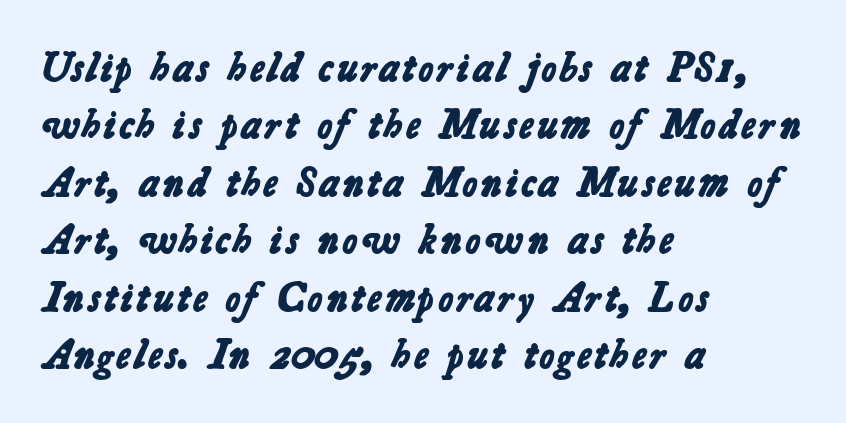
The image shows 41 px bold sans-serif type; set left-aligned, normal line spacing (1.4x), normal letter spacing, not underlined; low stroke contrast and a medium x-height.
